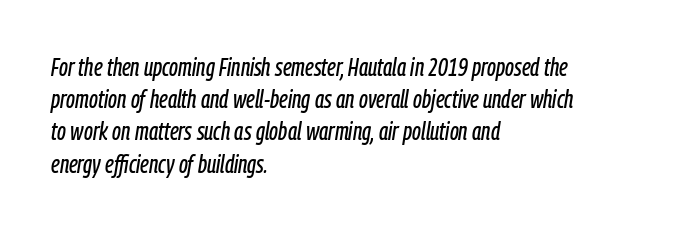
A typesetter would call this zero additional tracking. You can tell it's italic because the verticals aren't actually vertical. Short and long lines alike share a common starting point at left. Regular leading. No word sits above an underline.
